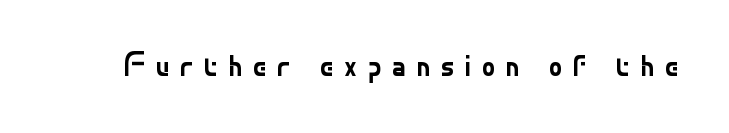
Q: Is the text bold? A: No.
Q: Is the text italic (slanted)? A: No, it is upright.
Q: Is the typeface a serif or a sans-serif typeface? A: Sans-serif.
Q: Is the text underlined? A: No.
Q: Is the spacing between letters normal or unusually wide? A: Unusually wide.
Q: Width (condensed, normal, or wide)? A: Normal.
Q: Stroke contrast? A: Low.
Q: x-height? A: Small.
Q: Monospaced? A: No.
